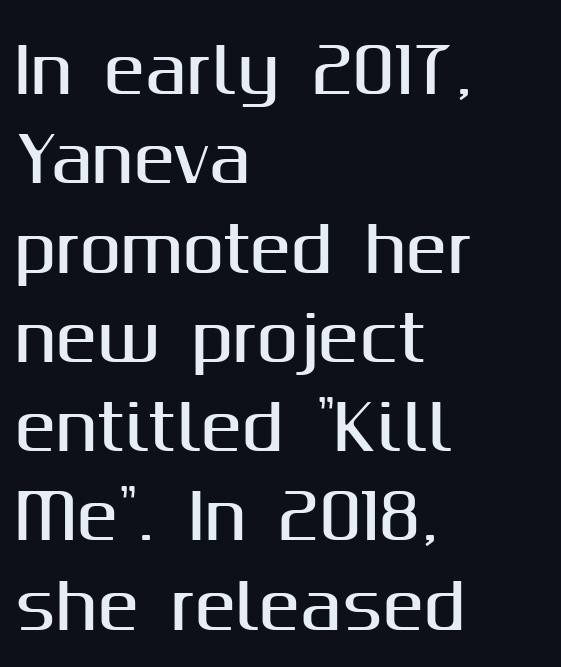
Character widths vary here, with narrow letters taking less room than wide ones. Posture: straight, roman, zero tilt. There is no visible air inserted between adjacent glyphs. The line-height multiplier appears to be the usual default.
